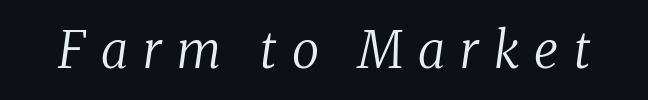
{"serif": "yes", "italic": "yes", "lean": "right", "slant_degrees": 8, "bold": "no", "weight": "regular", "width": "normal", "stroke_contrast": "medium", "x_height": "medium", "monospaced": "no", "underline": "no", "letter_spacing": "wide", "letter_spacing_em": 0.3, "glyph_px": 50}
